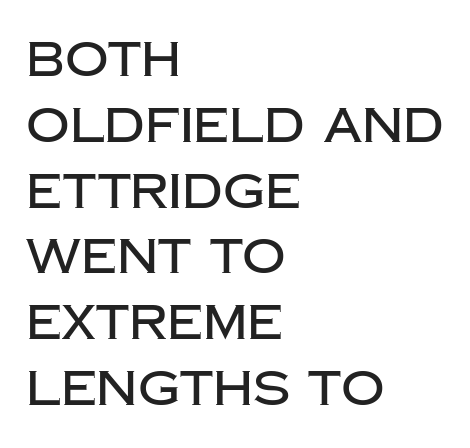
Beneath every word, the page is bare. Between one letter and the next there's only the usual sliver of space. Evenly set lines give the paragraph a standard silhouette. Caption: multi-line text, flush left, ragged right.
